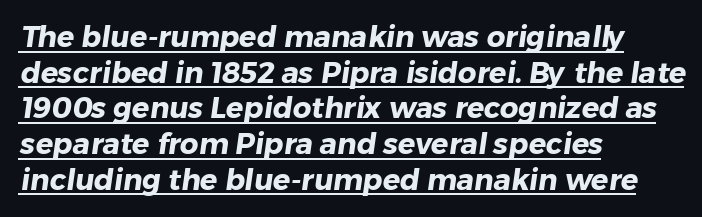
The passage is arranged the way most books set body copy — flush left. Note the varied advance widths — an 'i' is clearly narrower than an 'm'. I'd call this a sans setting — the letters go barefoot. Glance below the letters and you will spot a drawn line. How heavy is the stroke? Heavy — this is a bold. Inter-character spacing is left at the font's built-in metrics.
